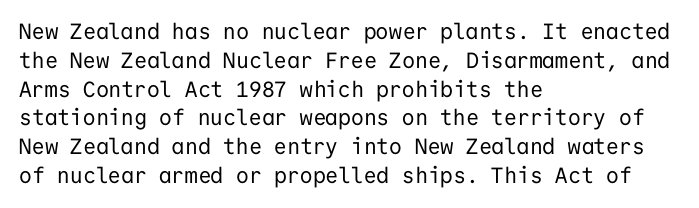
{"italic": "no", "bold": "no", "underline": "no", "align": "left", "line_spacing": "normal", "line_spacing_ratio": 1.31, "letter_spacing": "normal", "letter_spacing_em": 0.0, "glyph_px": 22}
